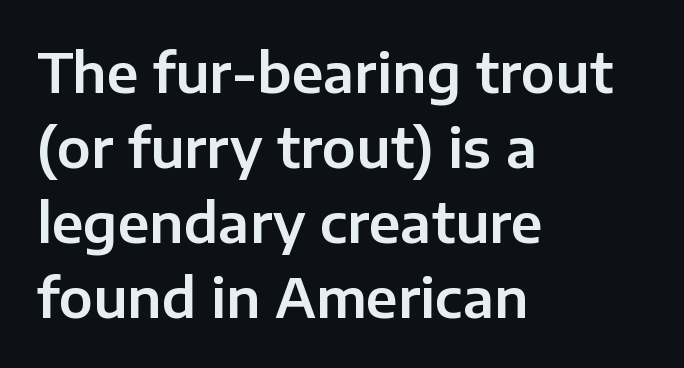
{"serif": "no", "italic": "no", "width": "normal", "stroke_contrast": "low", "x_height": "medium", "monospaced": "no", "underline": "no", "align": "left", "line_spacing": "normal", "line_spacing_ratio": 1.39, "letter_spacing": "normal", "letter_spacing_em": 0.0, "glyph_px": 54}
